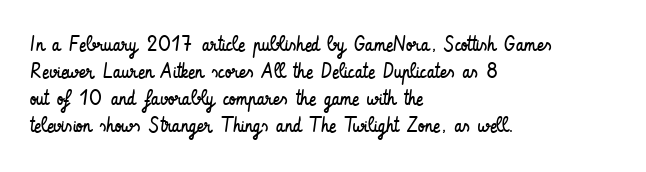
The image shows 21 px text type, upright; set left-aligned, normal line spacing (1.29x), normal letter spacing, not underlined.
